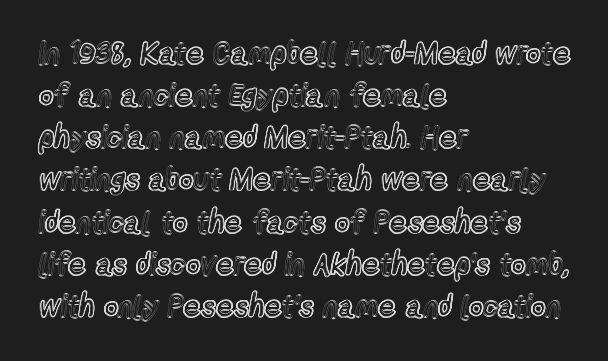
Q: Is the text italic (slanted)? A: Yes.
Q: Is the text underlined? A: No.
Q: How is the paragraph aligned? A: Left-aligned.
Q: Is the spacing between letters normal or unusually wide? A: Normal.
Q: Is the spacing between lines tight, normal or loose? A: Normal.
Q: Width (condensed, normal, or wide)? A: Condensed.
Q: x-height? A: Medium.
Q: Monospaced? A: No.
